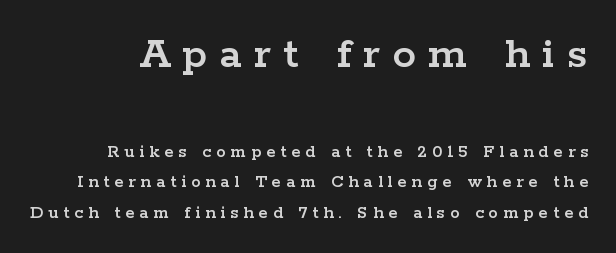
The type is letterspaced generously, with wide tracking. Proportional: the letters do not fall into vertical columns. The string is rendered with underlining switched off. Students, observe: this is what conventionally led text looks like. Large over small — that's the arrangement of the two blocks here.
